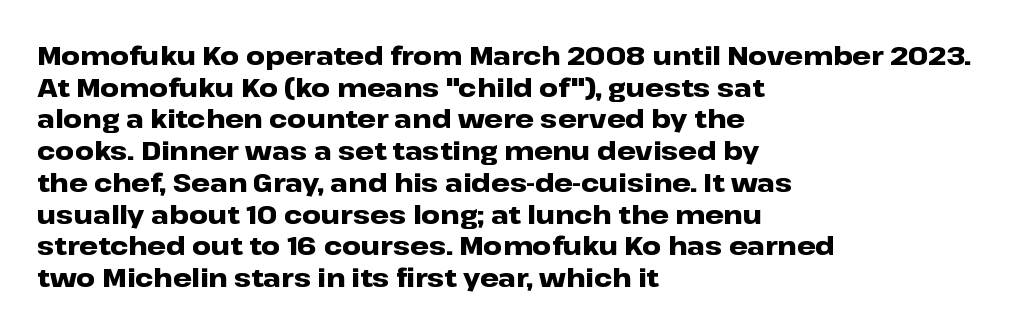
{"italic": "no", "bold": "yes", "underline": "no", "align": "left", "line_spacing_ratio": 1.22, "letter_spacing": "normal", "letter_spacing_em": 0.0, "glyph_px": 26}
